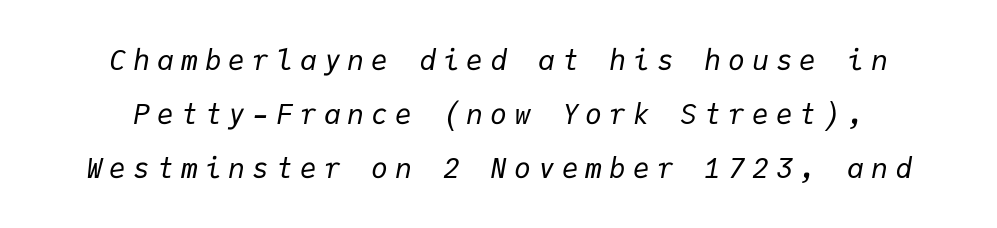
The image shows 28 px regular-weight type, italic (leaning right), monospaced; set loose line spacing (1.92x), unusually wide letter spacing (+0.25 em), not underlined; low stroke contrast and a medium x-height.
